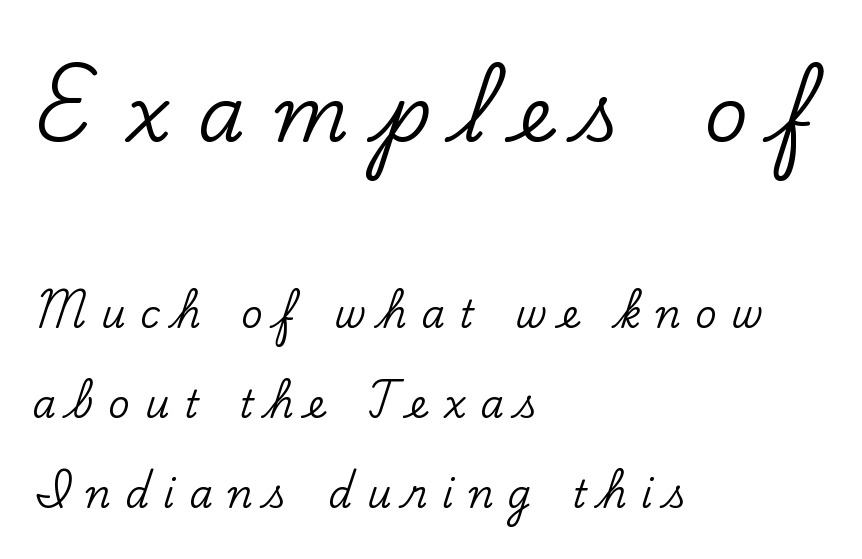
Q: Is the text italic (slanted)? A: Yes.
Q: Is the typeface a serif or a sans-serif typeface? A: Serif.
Q: Is the text underlined? A: No.
Q: How is the paragraph aligned? A: Left-aligned.
Q: Is the spacing between letters normal or unusually wide? A: Unusually wide.
Q: Is the spacing between lines tight, normal or loose? A: Loose.
Q: Which block of text is set in a larger size, the first (top) or the second (bottom)? A: The first (top) one.
Q: Width (condensed, normal, or wide)? A: Normal.
Q: Stroke contrast? A: Low.
Q: x-height? A: Small.
Q: Monospaced? A: No.
